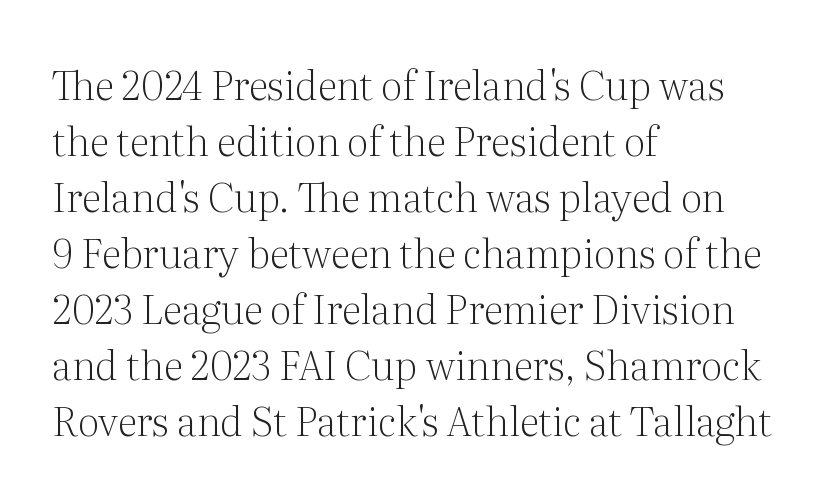
The image shows 40 px light serif type, upright; set left-aligned, normal line spacing (1.4x), normal letter spacing, not underlined; medium stroke contrast and a medium x-height.
